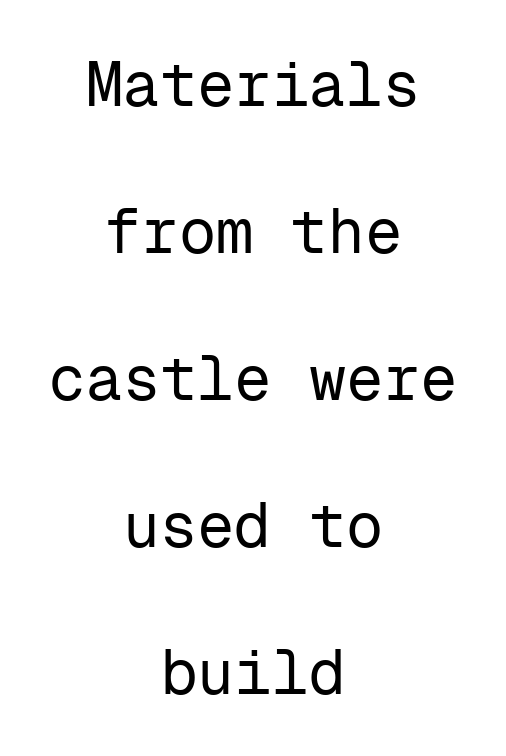
The image shows 62 px regular-weight sans-serif type, upright, monospaced; set centered, loose line spacing (2.37x), normal letter spacing, not underlined; low stroke contrast and a medium x-height.
